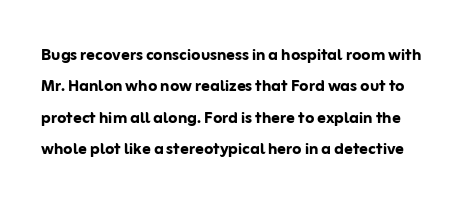
{"italic": "no", "bold": "yes", "underline": "no", "line_spacing": "normal", "line_spacing_ratio": 1.5, "letter_spacing": "normal", "letter_spacing_em": 0.0, "glyph_px": 21}
